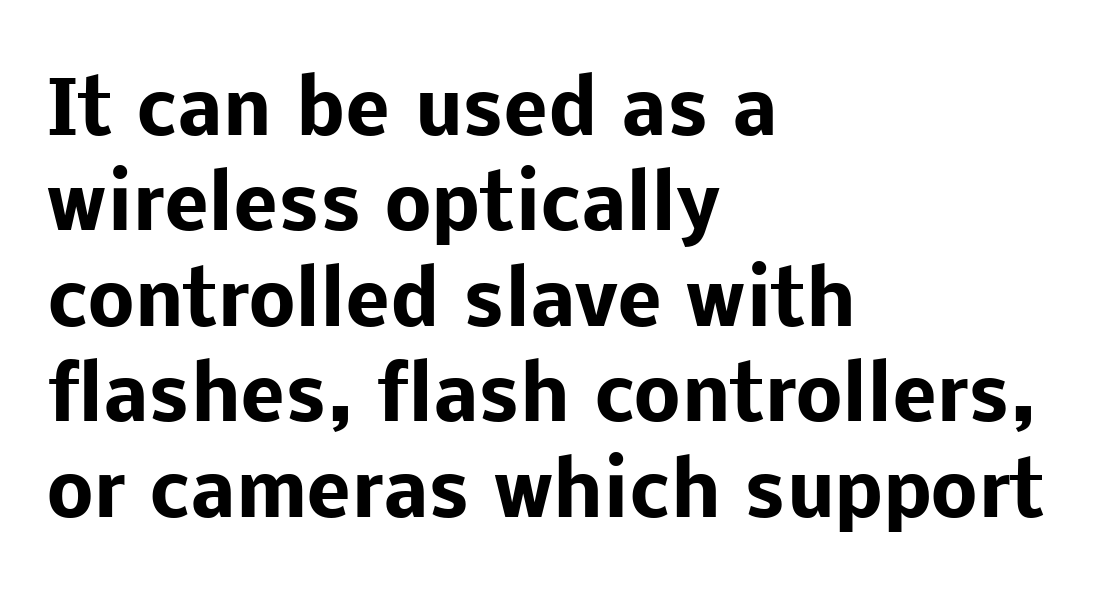
Q: Is the text bold? A: Yes.
Q: Is the text italic (slanted)? A: No, it is upright.
Q: Is the typeface a serif or a sans-serif typeface? A: Sans-serif.
Q: Is the text underlined? A: No.
Q: How is the paragraph aligned? A: Left-aligned.
Q: Is the spacing between letters normal or unusually wide? A: Normal.
Q: Is the spacing between lines tight, normal or loose? A: Normal.
Q: Width (condensed, normal, or wide)? A: Normal.
Q: Stroke contrast? A: Low.
Q: x-height? A: Medium.
Q: Monospaced? A: No.
